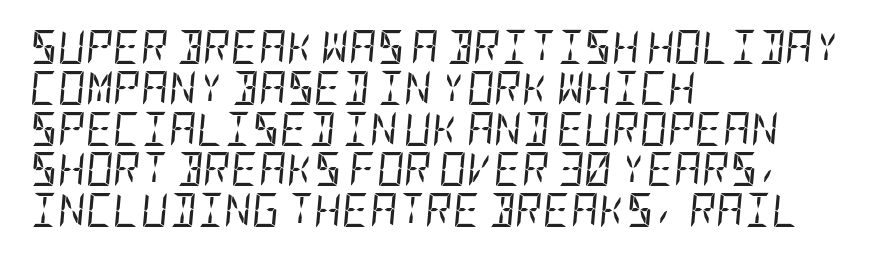
{"italic": "yes", "lean": "right", "slant_degrees": 5, "bold": "no", "weight": "regular", "width": "condensed", "stroke_contrast": "low", "x_height": "large", "underline": "no", "align": "left", "line_spacing_ratio": 1.2, "letter_spacing": "normal", "letter_spacing_em": 0.0, "glyph_px": 34}
